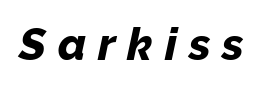
Each letter keeps its own natural width here, so spacing adapts to shape. The face used here has the dense, thick strokes of a bold. Clear beneath every line of the passage. The rendering inserts visible extra space after every character. A typesetter would mark this as italic.
